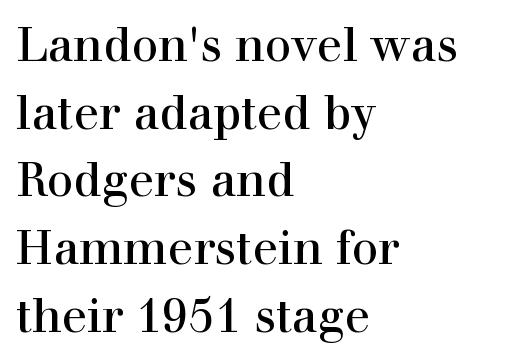
Short and long lines alike share a common starting point at left. Here the glyphs are tracked normally, forming tight word shapes. Quick note: interline space is typical. Regarding serifs, this sample has them.
